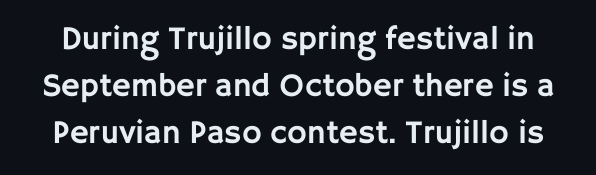
The image shows 33 px sans-serif type, upright; set normal line spacing (1.42x), normal letter spacing, not underlined; low stroke contrast and a large x-height.
